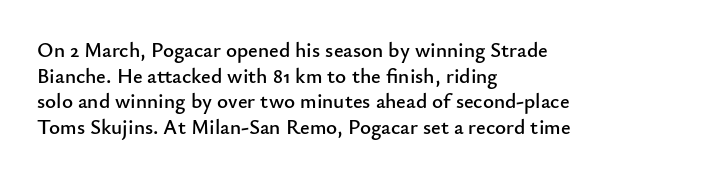
Q: Is the text italic (slanted)? A: No, it is upright.
Q: Is the text underlined? A: No.
Q: How is the paragraph aligned? A: Left-aligned.
Q: Is the spacing between letters normal or unusually wide? A: Normal.
